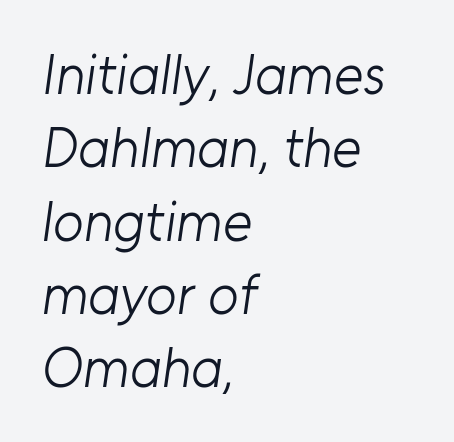
Q: Is the text bold? A: No.
Q: Is the typeface a serif or a sans-serif typeface? A: Sans-serif.
Q: Is the text underlined? A: No.
Q: How is the paragraph aligned? A: Left-aligned.
Q: Is the spacing between letters normal or unusually wide? A: Normal.
Q: Is the spacing between lines tight, normal or loose? A: Normal.
Q: Width (condensed, normal, or wide)? A: Normal.
Q: Stroke contrast? A: Low.
Q: x-height? A: Medium.
Q: Monospaced? A: No.
